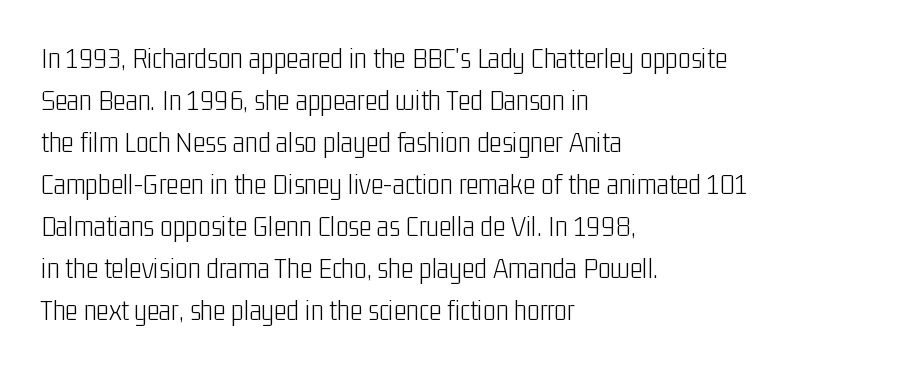
The image shows 30 px light, condensed sans-serif type, upright; set left-aligned, normal line spacing (1.4x), normal letter spacing, not underlined; low stroke contrast and a medium x-height.
